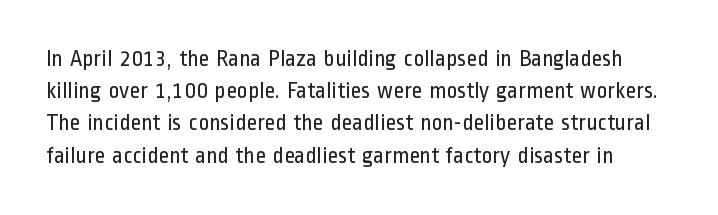
{"italic": "no", "bold": "no", "underline": "no", "line_spacing": "normal", "line_spacing_ratio": 1.4, "letter_spacing": "normal", "letter_spacing_em": 0.0, "glyph_px": 23}
